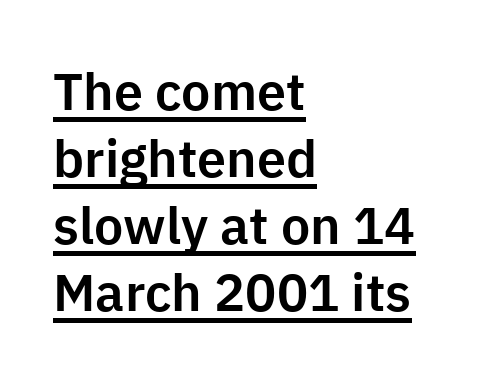
Q: Is the text italic (slanted)? A: No, it is upright.
Q: Is the typeface a serif or a sans-serif typeface? A: Sans-serif.
Q: Is the text underlined? A: Yes.
Q: How is the paragraph aligned? A: Left-aligned.
Q: Is the spacing between letters normal or unusually wide? A: Normal.
Q: Is the spacing between lines tight, normal or loose? A: Normal.
Q: Width (condensed, normal, or wide)? A: Normal.
Q: Stroke contrast? A: Low.
Q: x-height? A: Medium.
Q: Monospaced? A: No.
